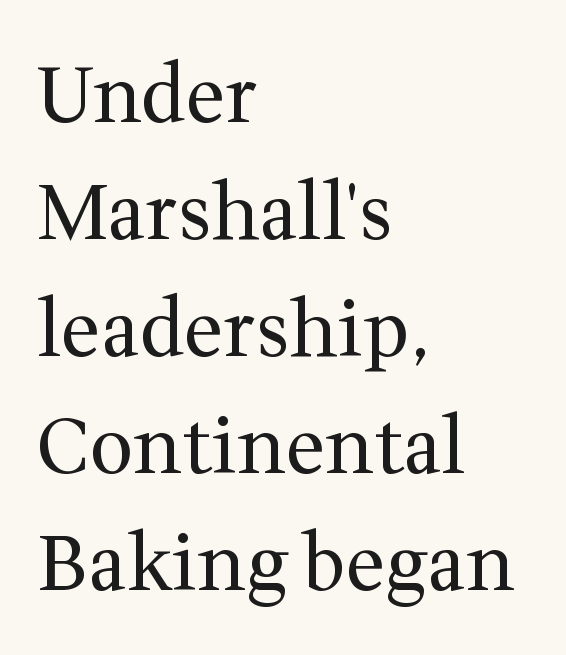
{"serif": "yes", "italic": "no", "bold": "no", "weight": "regular", "width": "normal", "stroke_contrast": "medium", "x_height": "medium", "monospaced": "no", "underline": "no", "align": "left", "line_spacing": "normal", "line_spacing_ratio": 1.52, "letter_spacing": "normal", "letter_spacing_em": 0.0, "glyph_px": 77}
